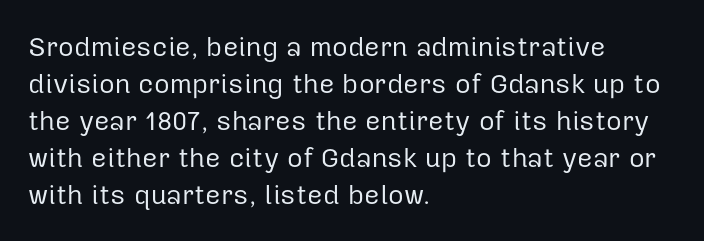
Reading down the block, your eye returns to a fixed left position each line. Tall strokes in this sample are plumb rather than angled. The rendering uses a moderate line-height, typical for paragraphs. This is not heavy type; no bold has been used. Any mark beneath the type? The region is blank. Each word holds together tightly as a unit, with standard inter-letter gaps.
